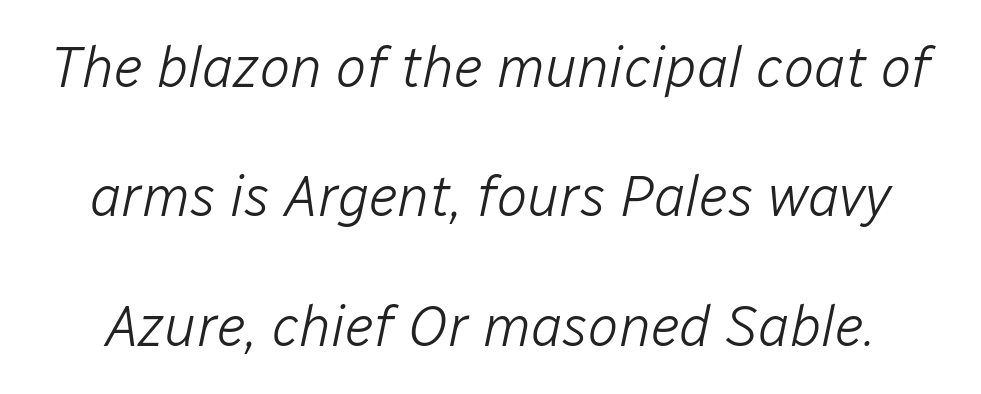
{"italic": "yes", "lean": "right", "slant_degrees": 12, "bold": "no", "weight": "light", "width": "normal", "stroke_contrast": "low", "x_height": "medium", "monospaced": "no", "underline": "no", "line_spacing": "loose", "line_spacing_ratio": 2.27, "letter_spacing": "normal", "letter_spacing_em": 0.0, "glyph_px": 57}
